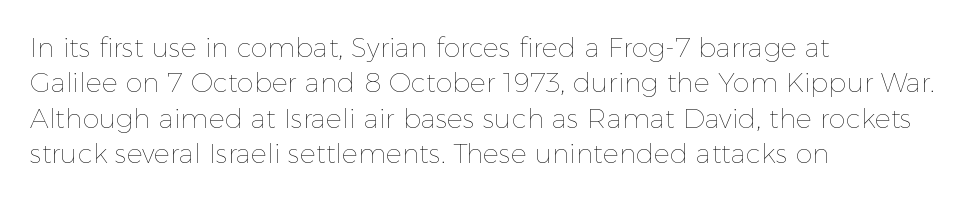
Q: Is the text bold? A: No.
Q: Is the text italic (slanted)? A: No, it is upright.
Q: Is the text underlined? A: No.
Q: How is the paragraph aligned? A: Left-aligned.
Q: Is the spacing between letters normal or unusually wide? A: Normal.
Q: Is the spacing between lines tight, normal or loose? A: Normal.
